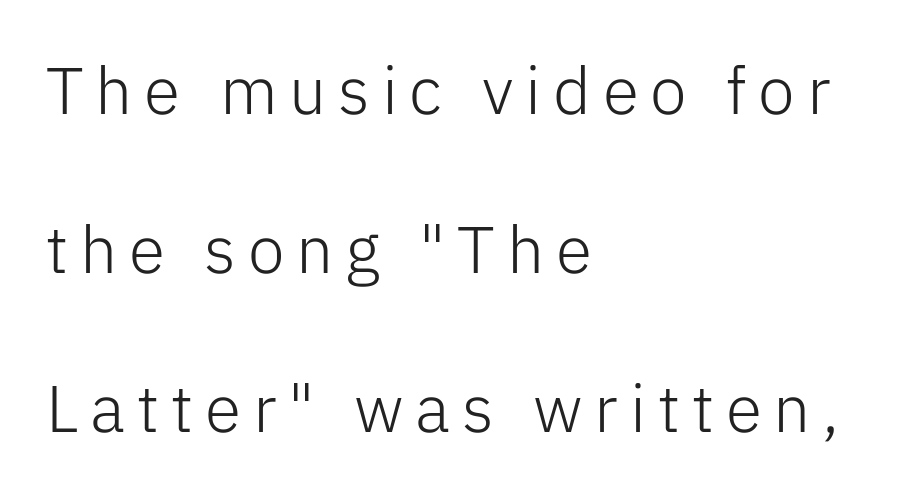
{"serif": "no", "italic": "no", "bold": "no", "weight": "light", "width": "normal", "stroke_contrast": "low", "x_height": "medium", "monospaced": "no", "underline": "no", "align": "left", "line_spacing": "loose", "line_spacing_ratio": 2.41, "glyph_px": 66}
